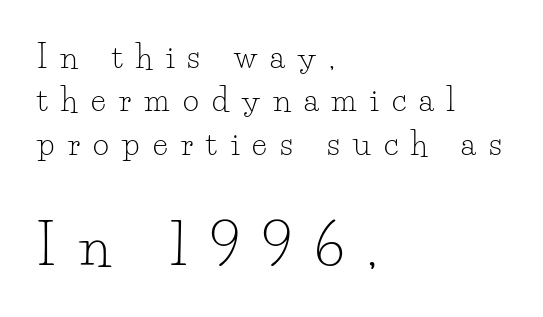
{"serif": "yes", "italic": "no", "bold": "no", "weight": "light", "width": "normal", "stroke_contrast": "low", "x_height": "small", "monospaced": "no", "underline": "no", "align": "left", "line_spacing": "normal", "line_spacing_ratio": 1.4, "letter_spacing": "wide", "letter_spacing_em": 0.43, "larger_block": "second", "size_ratio": 1.77, "glyph_px": 55}
